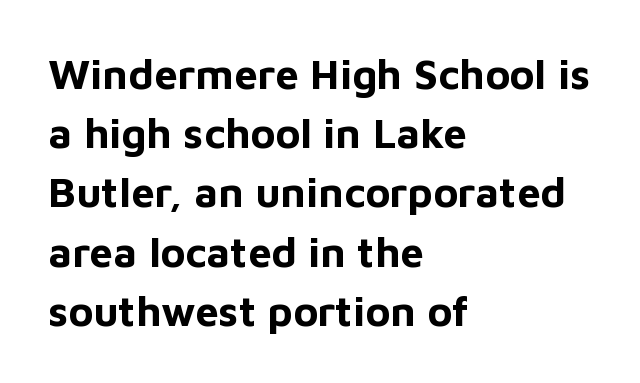
{"serif": "no", "italic": "no", "bold": "yes", "weight": "bold", "width": "normal", "stroke_contrast": "low", "x_height": "medium", "monospaced": "no", "underline": "no", "align": "left", "line_spacing": "normal", "line_spacing_ratio": 1.41, "letter_spacing": "normal", "letter_spacing_em": 0.0, "glyph_px": 42}
